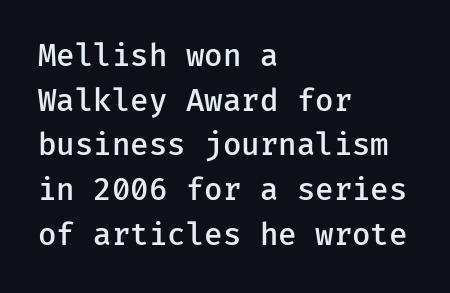
{"serif": "no", "italic": "no", "bold": "semi", "weight": "semibold", "width": "normal", "stroke_contrast": "low", "x_height": "medium", "monospaced": "yes", "underline": "no", "align": "left", "line_spacing": "normal", "line_spacing_ratio": 1.49, "letter_spacing": "normal", "letter_spacing_em": 0.0, "glyph_px": 30}
